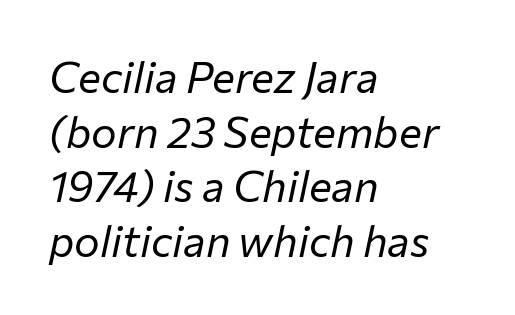
Q: Is the text bold? A: No.
Q: Is the text italic (slanted)? A: Yes, it leans right by about 12 degrees.
Q: Is the text underlined? A: No.
Q: How is the paragraph aligned? A: Left-aligned.
Q: Is the spacing between letters normal or unusually wide? A: Normal.
Q: Is the spacing between lines tight, normal or loose? A: Normal.
Q: Width (condensed, normal, or wide)? A: Normal.
Q: Stroke contrast? A: Low.
Q: x-height? A: Medium.
Q: Monospaced? A: No.
